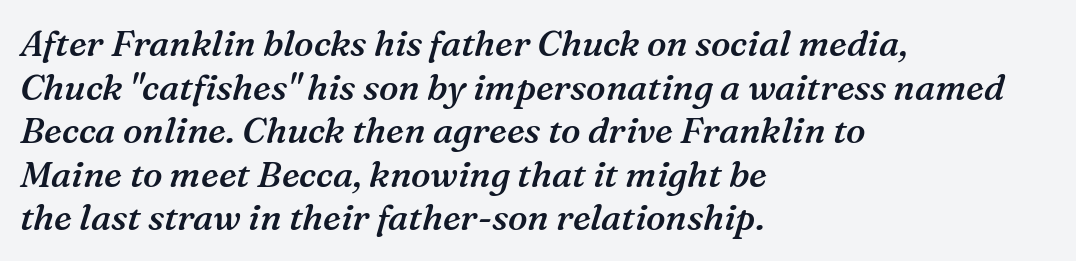
Q: Is the text bold? A: Semi-bold.
Q: Is the text italic (slanted)? A: Yes, it leans right by about 16 degrees.
Q: Is the typeface a serif or a sans-serif typeface? A: Serif.
Q: Is the text underlined? A: No.
Q: How is the paragraph aligned? A: Left-aligned.
Q: Is the spacing between letters normal or unusually wide? A: Normal.
Q: Width (condensed, normal, or wide)? A: Normal.
Q: Stroke contrast? A: Medium.
Q: x-height? A: Medium.
Q: Monospaced? A: No.
